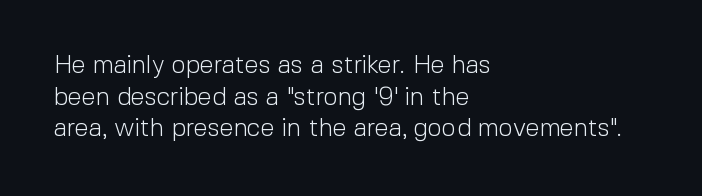
{"italic": "no", "bold": "no", "underline": "no", "align": "left", "line_spacing": "normal", "line_spacing_ratio": 1.27, "letter_spacing": "normal", "letter_spacing_em": 0.0, "glyph_px": 25}
